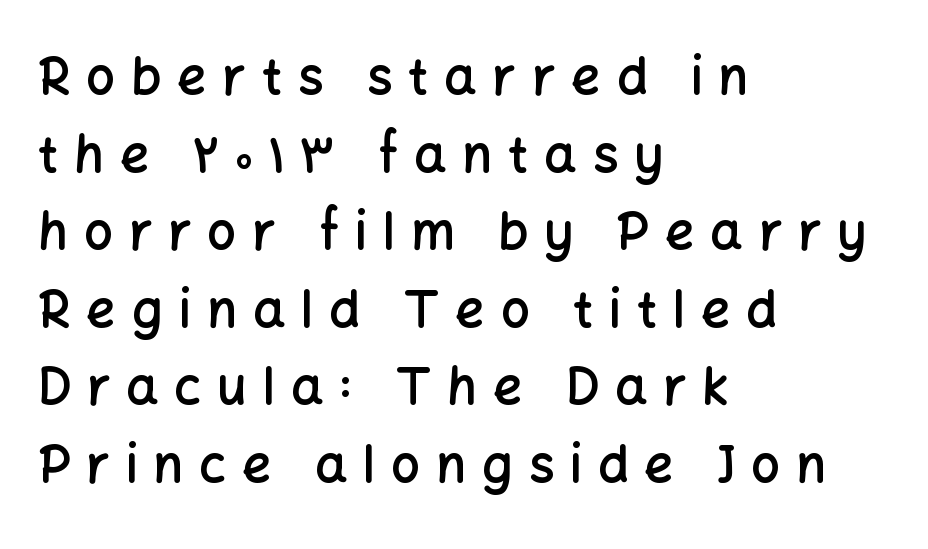
The image shows 51 px semibold sans-serif type, upright; set left-aligned, normal line spacing (1.52x), unusually wide letter spacing (+0.31 em), not underlined; low stroke contrast and a medium x-height.
